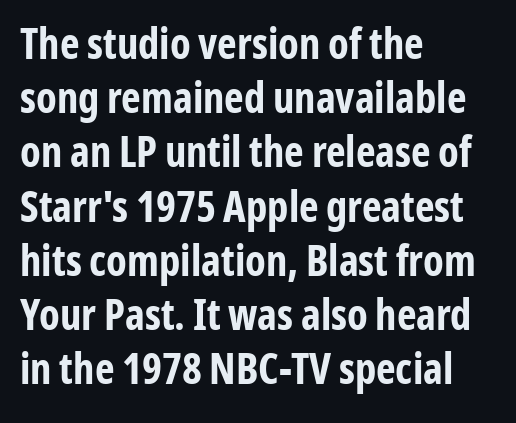
Q: Is the text bold? A: Yes.
Q: Is the text italic (slanted)? A: No, it is upright.
Q: Is the typeface a serif or a sans-serif typeface? A: Sans-serif.
Q: Is the text underlined? A: No.
Q: How is the paragraph aligned? A: Left-aligned.
Q: Is the spacing between letters normal or unusually wide? A: Normal.
Q: Is the spacing between lines tight, normal or loose? A: Normal.
Q: Width (condensed, normal, or wide)? A: Condensed.
Q: Stroke contrast? A: Low.
Q: x-height? A: Medium.
Q: Monospaced? A: No.
